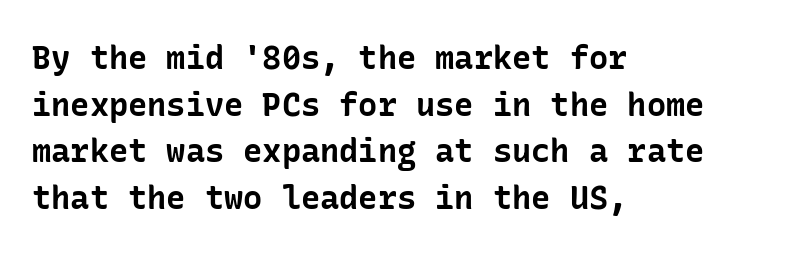
Typographically, this falls in the sans-serif category. On the weight axis this lands at bold, roughly 700. This sample uses plain, unmodified letter spacing. All the whitespace from short lines collects on the right. How would I describe the line gaps? Plain and ordinary.
